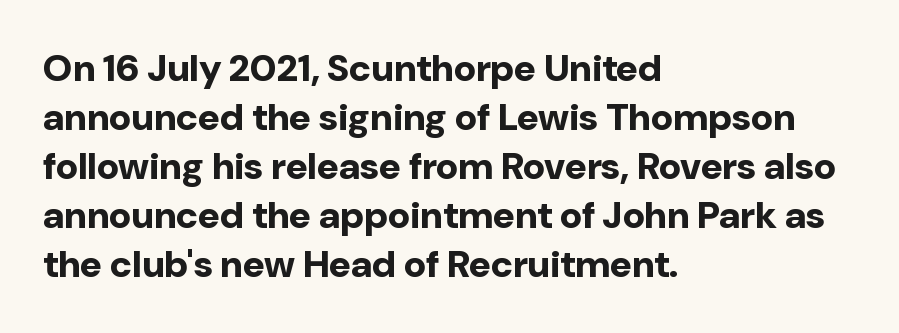
The letters stand upright; this is a roman face. These lines stack with their left ends in a neat column. Reading down the column, the eye jumps a familiar distance to each next line. A typesetter would call this proportional, since set widths differ per character.
